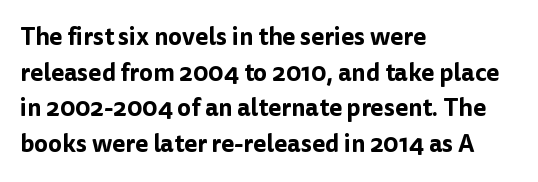
The lettering holds an erect, upright posture throughout. Inter-character spacing is left at the font's built-in metrics. The glyphs are unaccompanied by any horizontal stroke below them. Horizontal alignment here is leftward, the default for most running prose. Is there much room between lines? A standard amount, neither cramped nor airy.
